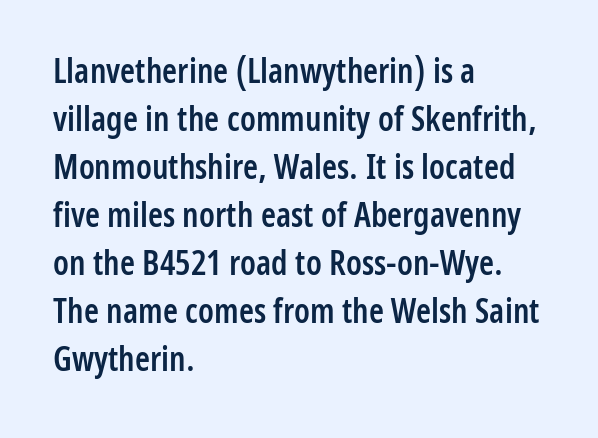
The typesetter chose a ragged-right arrangement here. Between one letter and the next there's only the usual sliver of space. Here the designer chose a conventional face with non-uniform glyph widths. A roman cut, with each character standing at attention.
